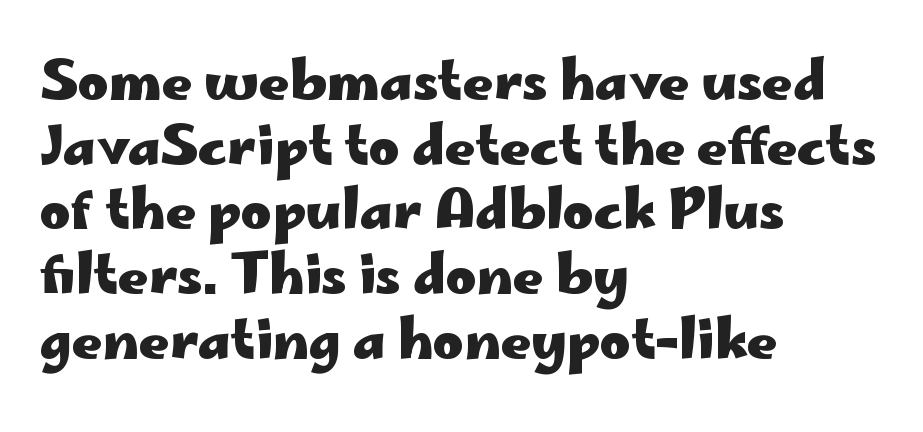
The image shows 53 px heavy, wide sans-serif type, upright; set left-aligned, line spacing 1.22x, normal letter spacing, not underlined; low stroke contrast and a small x-height.
